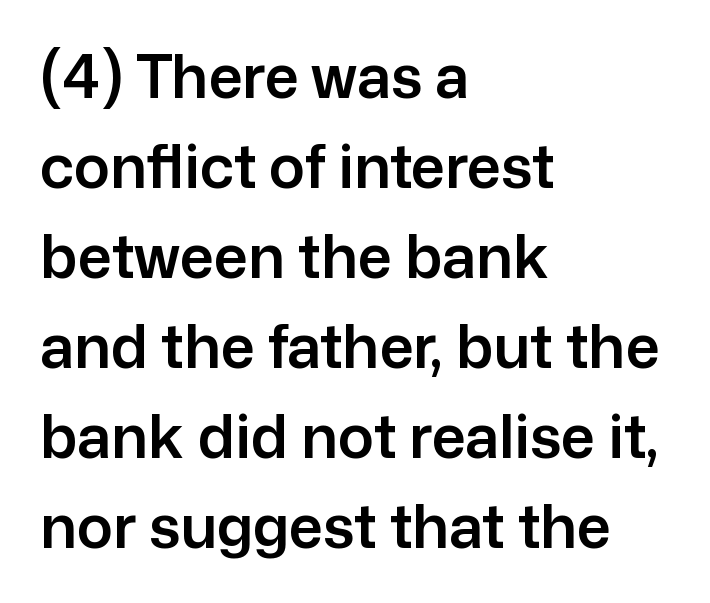
The image shows 60 px sans-serif type, upright; set left-aligned, normal line spacing (1.5x), normal letter spacing, not underlined; low stroke contrast and a medium x-height.
